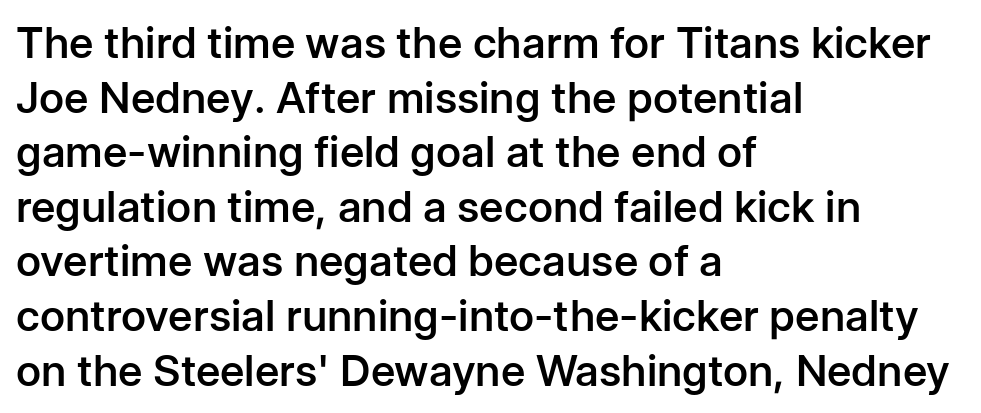
Q: Is the text bold? A: Semi-bold.
Q: Is the text italic (slanted)? A: No, it is upright.
Q: Is the typeface a serif or a sans-serif typeface? A: Sans-serif.
Q: Is the text underlined? A: No.
Q: How is the paragraph aligned? A: Left-aligned.
Q: Is the spacing between letters normal or unusually wide? A: Normal.
Q: Is the spacing between lines tight, normal or loose? A: Normal.
Q: Width (condensed, normal, or wide)? A: Normal.
Q: Stroke contrast? A: Low.
Q: x-height? A: Medium.
Q: Monospaced? A: No.
